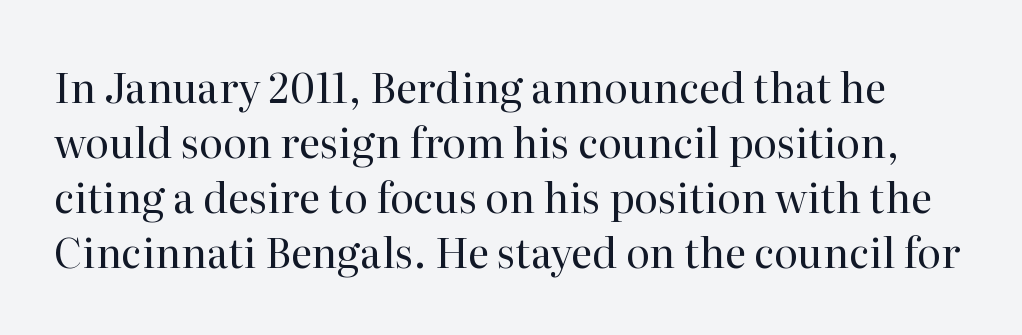
Varying glyph widths throughout — classic text-font behaviour. Stroke thickness stays within the range of a standard reading face or lighter. The passage shown is not underscored anywhere. The text was rendered using a seriffed face with decorative stroke endings. Rendered with straight, roman letterforms.
